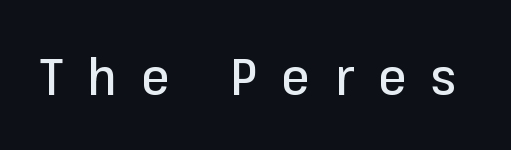
The image shows 51 px sans-serif type, upright; set unusually wide letter spacing (+0.48 em), not underlined; low stroke contrast and a medium x-height.
